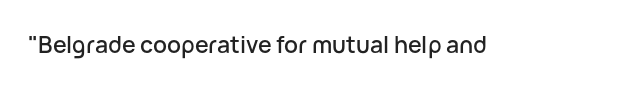
Q: Is the text italic (slanted)? A: No, it is upright.
Q: Is the text underlined? A: No.
Q: Is the spacing between letters normal or unusually wide? A: Normal.
